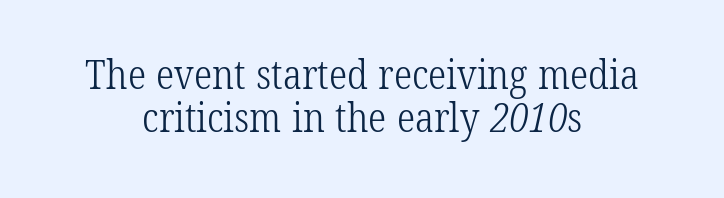
Q: Is the text bold? A: No.
Q: Is the typeface a serif or a sans-serif typeface? A: Serif.
Q: Is the text underlined? A: No.
Q: How is the paragraph aligned? A: Centered.
Q: Is the spacing between letters normal or unusually wide? A: Normal.
Q: Is the spacing between lines tight, normal or loose? A: Tight.
Q: Width (condensed, normal, or wide)? A: Condensed.
Q: Stroke contrast? A: Low.
Q: x-height? A: Medium.
Q: Monospaced? A: No.
